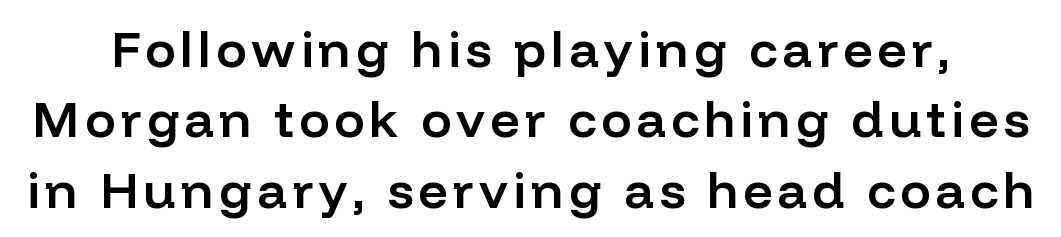
Q: Is the text bold? A: Semi-bold.
Q: Is the text italic (slanted)? A: No, it is upright.
Q: Is the typeface a serif or a sans-serif typeface? A: Sans-serif.
Q: Is the text underlined? A: No.
Q: Is the spacing between lines tight, normal or loose? A: Normal.
Q: Width (condensed, normal, or wide)? A: Normal.
Q: Stroke contrast? A: Low.
Q: x-height? A: Medium.
Q: Monospaced? A: No.
